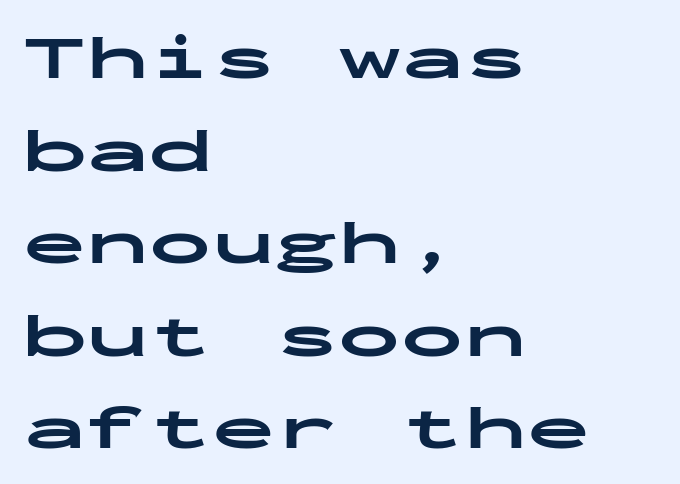
You'd pick this weight for a headline — it's a proper bold. In terms of leading, this rendering sits right in the middle. All the whitespace from short lines collects on the right. Honestly, there is no underline to notice here at all. Serifs: no, the terminals of the letterforms are clean.
